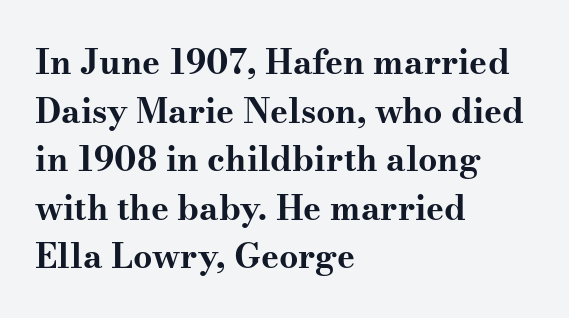
{"serif": "yes", "italic": "no", "bold": "yes", "weight": "bold", "width": "wide", "stroke_contrast": "medium", "x_height": "small", "monospaced": "no", "underline": "no", "align": "left", "line_spacing": "normal", "line_spacing_ratio": 1.43, "letter_spacing": "normal", "letter_spacing_em": 0.0, "glyph_px": 34}
